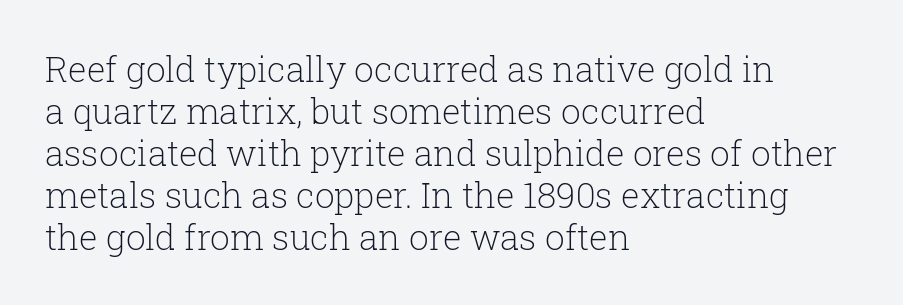
Upright lettering throughout. The passage shown is not bold in any degree. If you drew a ruler down the left edge, every line would touch it. Font category for this specimen: serif. Does extra space separate the letters? No, they use regular spacing. The letters advance in unequal steps, a hallmark of proportional type.
